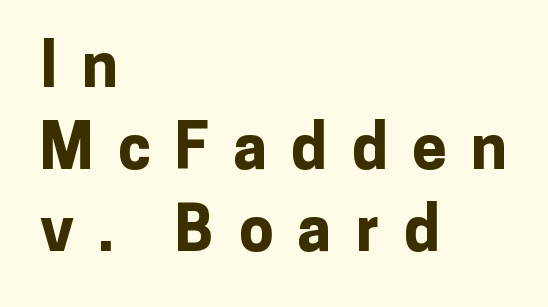
Loose tracking; the words dissolve into strings of separated letters. A dark, heavy texture on the line: the type is bold. The compositor pushed each line to the left boundary. A roman cut, with each character standing at attention. The glyphs in this specimen are sans serif.
